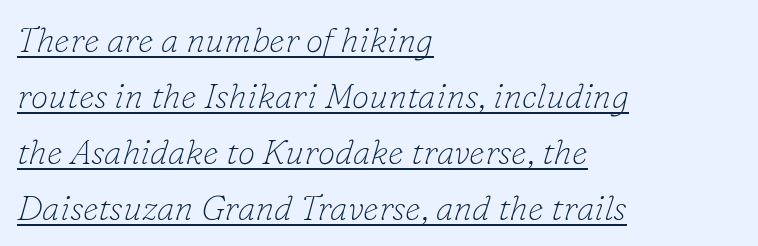
Q: Is the text bold? A: No.
Q: Is the text italic (slanted)? A: Yes, it leans right by about 16 degrees.
Q: Is the typeface a serif or a sans-serif typeface? A: Serif.
Q: Is the text underlined? A: Yes.
Q: How is the paragraph aligned? A: Left-aligned.
Q: Is the spacing between letters normal or unusually wide? A: Normal.
Q: Is the spacing between lines tight, normal or loose? A: Normal.
Q: Width (condensed, normal, or wide)? A: Normal.
Q: Stroke contrast? A: Low.
Q: x-height? A: Small.
Q: Monospaced? A: No.
